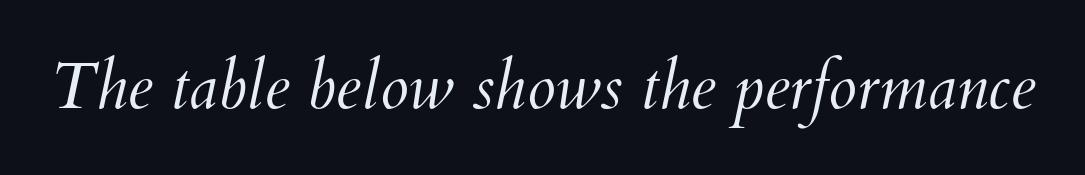
{"italic": "yes", "lean": "right", "slant_degrees": 12, "bold": "no", "weight": "light", "width": "normal", "stroke_contrast": "medium", "x_height": "small", "monospaced": "no", "underline": "no", "letter_spacing": "normal", "letter_spacing_em": 0.0, "glyph_px": 65}
